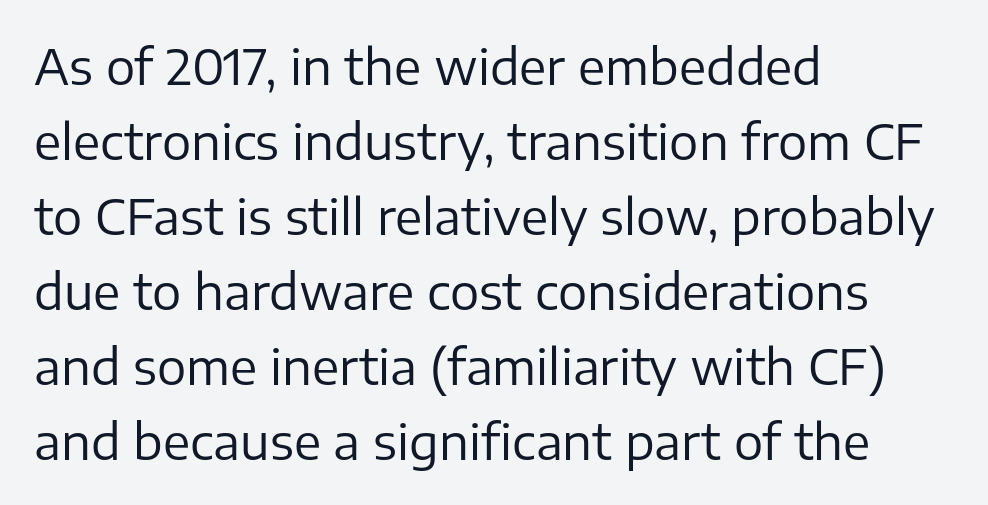
Decoration check: the copy has no underline. The weight tops out at a normal text grade. Short note: letters normally spaced. Posture: straight, roman, zero tilt.
